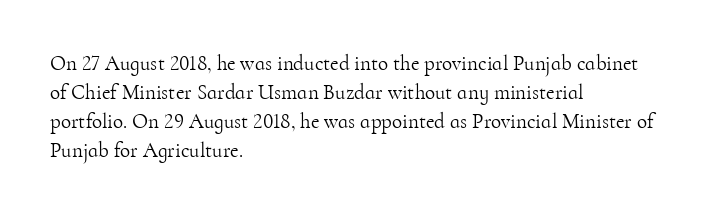
Q: Is the text bold? A: No.
Q: Is the text italic (slanted)? A: No, it is upright.
Q: Is the text underlined? A: No.
Q: How is the paragraph aligned? A: Left-aligned.
Q: Is the spacing between letters normal or unusually wide? A: Normal.
Q: Is the spacing between lines tight, normal or loose? A: Normal.
